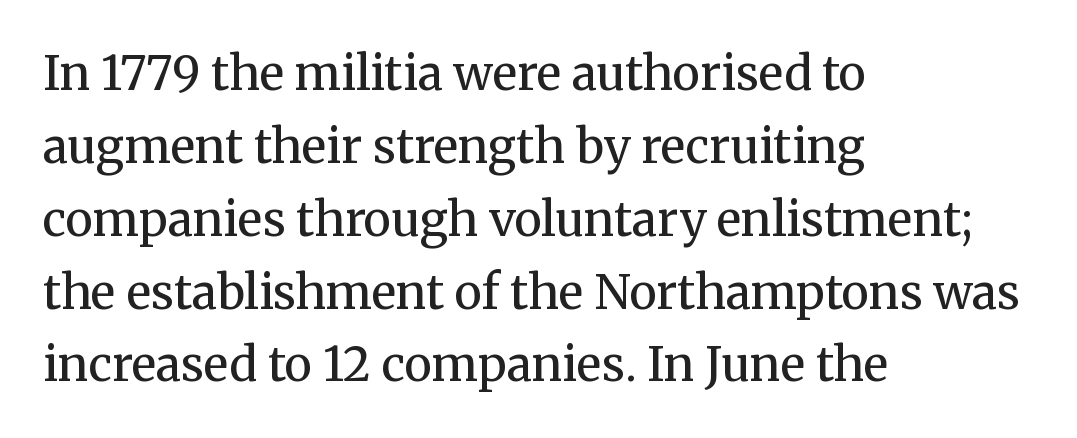
Q: Is the text bold? A: No.
Q: Is the text italic (slanted)? A: No, it is upright.
Q: Is the typeface a serif or a sans-serif typeface? A: Serif.
Q: Is the text underlined? A: No.
Q: How is the paragraph aligned? A: Left-aligned.
Q: Is the spacing between letters normal or unusually wide? A: Normal.
Q: Is the spacing between lines tight, normal or loose? A: Normal.
Q: Width (condensed, normal, or wide)? A: Normal.
Q: Stroke contrast? A: Medium.
Q: x-height? A: Medium.
Q: Monospaced? A: No.
